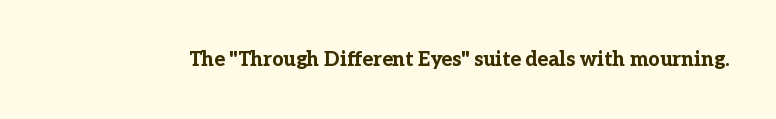
{"italic": "no", "bold": "yes", "underline": "no", "letter_spacing": "normal", "letter_spacing_em": 0.0, "glyph_px": 20}
